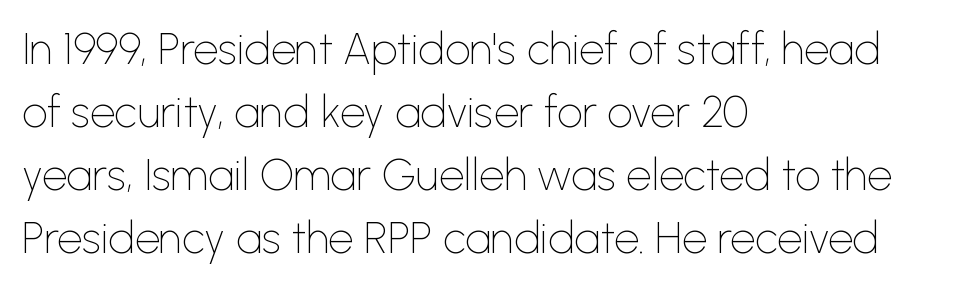
{"serif": "no", "italic": "no", "bold": "no", "weight": "thin", "width": "normal", "stroke_contrast": "low", "x_height": "medium", "monospaced": "no", "underline": "no", "align": "left", "line_spacing": "normal", "line_spacing_ratio": 1.43, "letter_spacing": "normal", "letter_spacing_em": 0.0, "glyph_px": 44}
